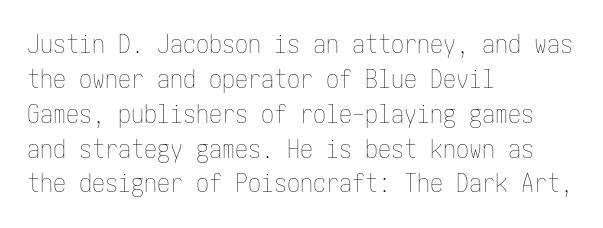
Q: Is the text bold? A: No.
Q: Is the text italic (slanted)? A: No, it is upright.
Q: Is the text underlined? A: No.
Q: How is the paragraph aligned? A: Left-aligned.
Q: Is the spacing between letters normal or unusually wide? A: Normal.
Q: Is the spacing between lines tight, normal or loose? A: Normal.
